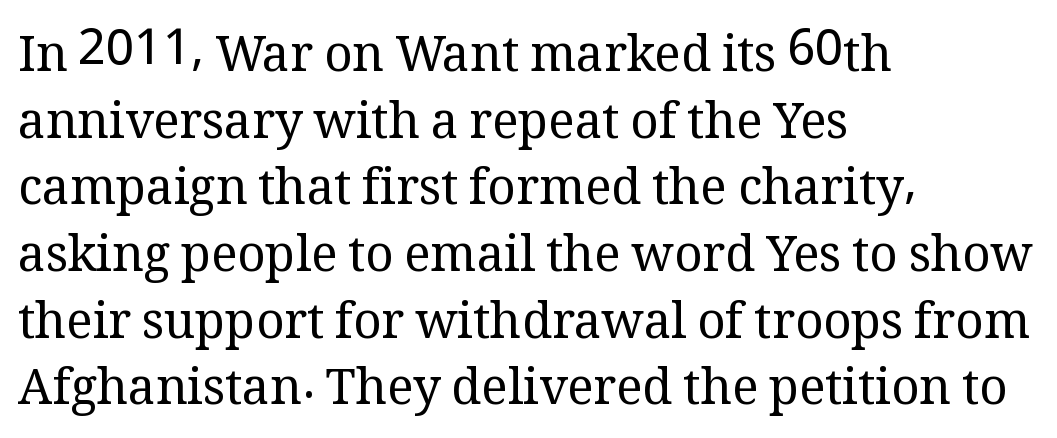
The image shows 49 px regular-weight serif type, upright; set left-aligned, normal line spacing (1.36x), normal letter spacing, not underlined; medium stroke contrast and a medium x-height.
